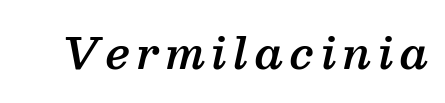
Bold? Not quite — semibold, heavier than regular but stopping short. Letterform terminals end in serifs throughout the passage. Proportional: the letters do not fall into vertical columns. Has an underline been added? It has not. Would a proofreader flag this as italicized? Yes.
